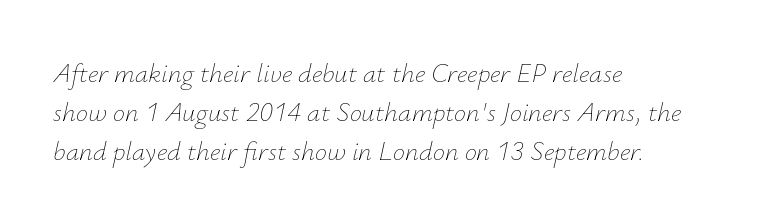
Q: Is the text bold? A: No.
Q: Is the text italic (slanted)? A: Yes, it leans right by about 12 degrees.
Q: Is the text underlined? A: No.
Q: How is the paragraph aligned? A: Left-aligned.
Q: Is the spacing between letters normal or unusually wide? A: Normal.
Q: Is the spacing between lines tight, normal or loose? A: Normal.
